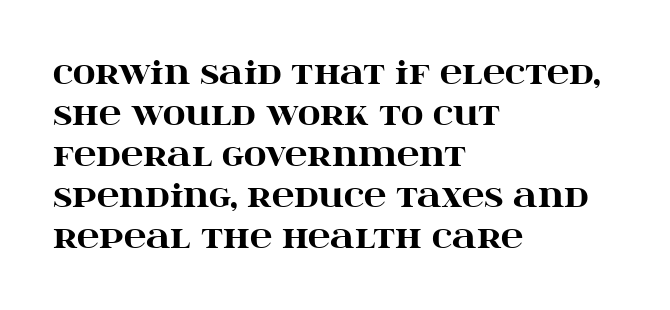
The image shows 31 px heavy, wide serif type, upright; set left-aligned, normal line spacing (1.32x), normal letter spacing, not underlined; high stroke contrast and a large x-height.
